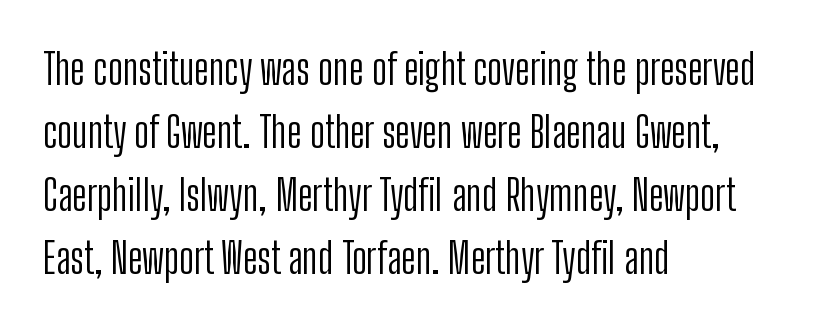
Q: Is the text bold? A: No.
Q: Is the text italic (slanted)? A: No, it is upright.
Q: Is the typeface a serif or a sans-serif typeface? A: Sans-serif.
Q: Is the text underlined? A: No.
Q: How is the paragraph aligned? A: Left-aligned.
Q: Is the spacing between letters normal or unusually wide? A: Normal.
Q: Is the spacing between lines tight, normal or loose? A: Normal.
Q: Width (condensed, normal, or wide)? A: Condensed.
Q: Stroke contrast? A: Low.
Q: x-height? A: Medium.
Q: Monospaced? A: No.
